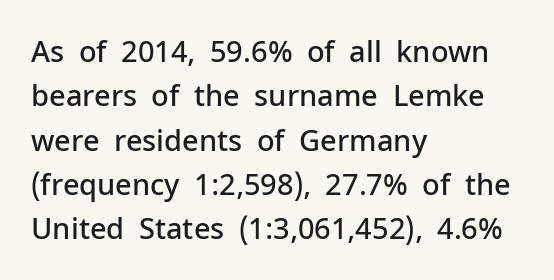
Every stem runs plumb, perpendicular to the baseline. The line-height multiplier appears to be the usual default. A typesetter would call this proportional, since set widths differ per character. Which margin do the lines hug? The left one — the right edge is uneven. The sample has been set in demibold, a notch under bold.
